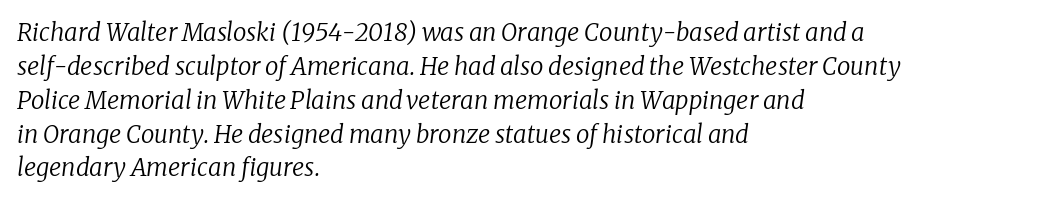
Q: Is the text bold? A: No.
Q: Is the text italic (slanted)? A: Yes, it leans right by about 8 degrees.
Q: Is the text underlined? A: No.
Q: How is the paragraph aligned? A: Left-aligned.
Q: Is the spacing between letters normal or unusually wide? A: Normal.
Q: Is the spacing between lines tight, normal or loose? A: Normal.
